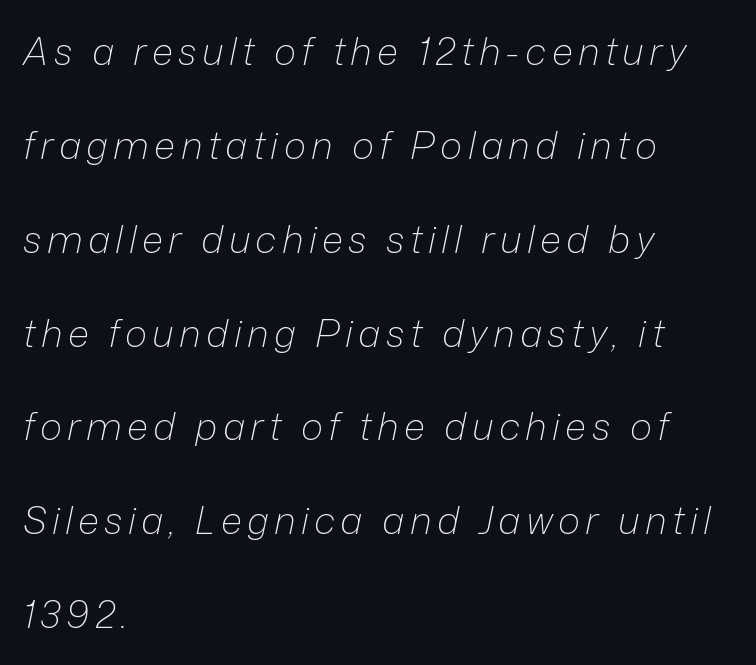
Q: Is the text bold? A: No.
Q: Is the text italic (slanted)? A: Yes, it leans right by about 12 degrees.
Q: Is the text underlined? A: No.
Q: How is the paragraph aligned? A: Left-aligned.
Q: Is the spacing between lines tight, normal or loose? A: Loose.
Q: Width (condensed, normal, or wide)? A: Normal.
Q: Stroke contrast? A: Low.
Q: x-height? A: Medium.
Q: Monospaced? A: No.
